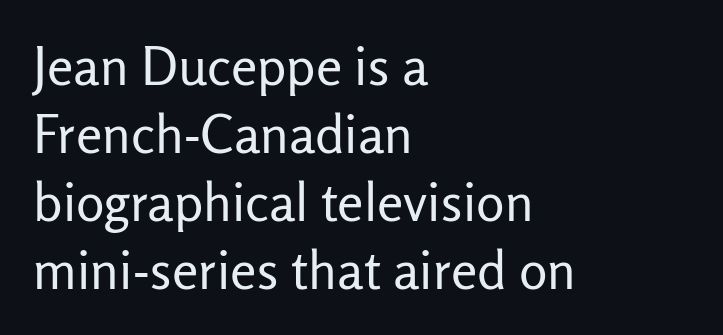
{"serif": "no", "italic": "no", "bold": "no", "weight": "regular", "width": "normal", "stroke_contrast": "low", "x_height": "medium", "monospaced": "no", "underline": "no", "align": "left", "line_spacing": "normal", "line_spacing_ratio": 1.28, "letter_spacing": "normal", "letter_spacing_em": 0.0, "glyph_px": 53}
